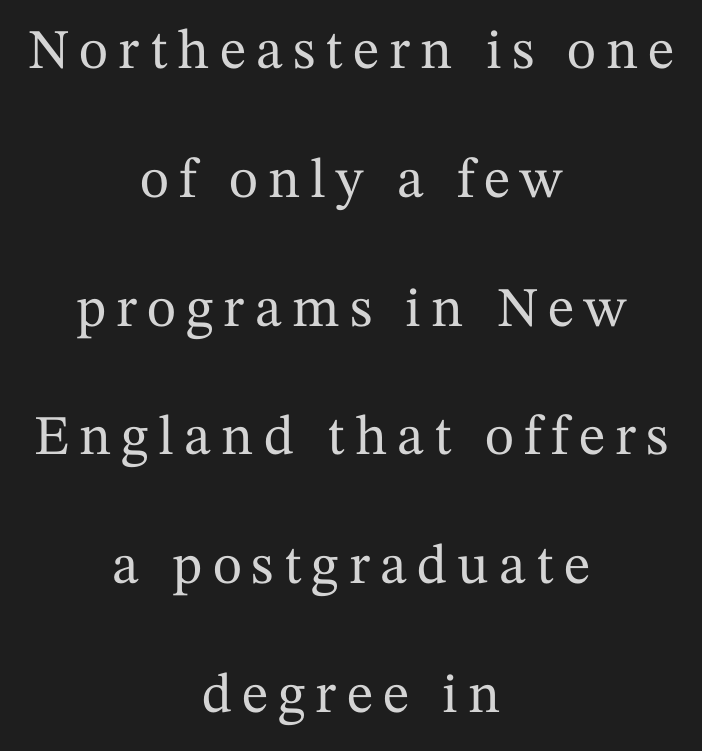
The image shows 56 px serif type, upright; set centered, loose line spacing (2.3x), not underlined; medium stroke contrast and a medium x-height.
